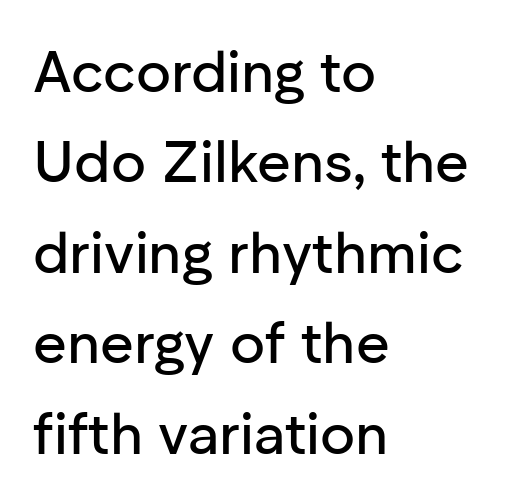
Q: Is the text italic (slanted)? A: No, it is upright.
Q: Is the typeface a serif or a sans-serif typeface? A: Sans-serif.
Q: Is the text underlined? A: No.
Q: How is the paragraph aligned? A: Left-aligned.
Q: Is the spacing between letters normal or unusually wide? A: Normal.
Q: Is the spacing between lines tight, normal or loose? A: Normal.
Q: Width (condensed, normal, or wide)? A: Normal.
Q: Stroke contrast? A: Low.
Q: x-height? A: Medium.
Q: Monospaced? A: No.
